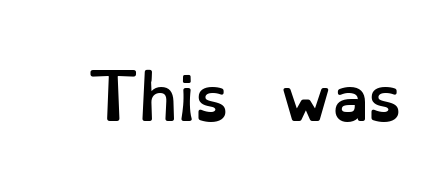
The strip under each line holds only bare page. The axis of the letterforms is exactly vertical. Between one letter and the next there's only the usual sliver of space. Proportional: the letters do not fall into vertical columns. Compared with an ordinary text face, these strokes are far heavier — a full bold.
